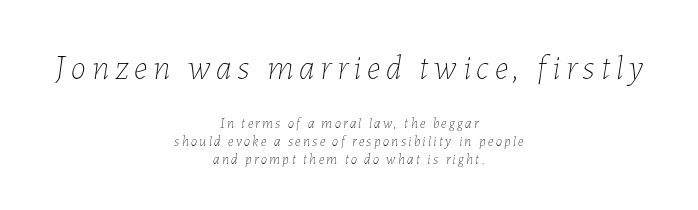
Q: Is the text bold? A: No.
Q: Is the text italic (slanted)? A: Yes, it leans right by about 7 degrees.
Q: Is the text underlined? A: No.
Q: How is the paragraph aligned? A: Centered.
Q: Is the spacing between lines tight, normal or loose? A: Normal.
Q: Which block of text is set in a larger size, the first (top) or the second (bottom)? A: The first (top) one.
Q: Width (condensed, normal, or wide)? A: Normal.
Q: Stroke contrast? A: Low.
Q: x-height? A: Medium.
Q: Monospaced? A: No.
